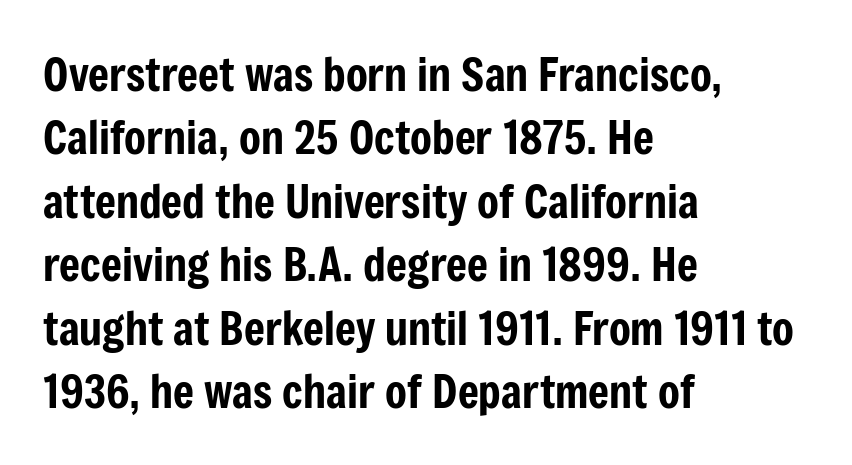
{"serif": "no", "italic": "no", "width": "condensed", "stroke_contrast": "low", "x_height": "medium", "monospaced": "no", "underline": "no", "align": "left", "line_spacing": "normal", "line_spacing_ratio": 1.41, "letter_spacing": "normal", "letter_spacing_em": 0.0, "glyph_px": 45}
